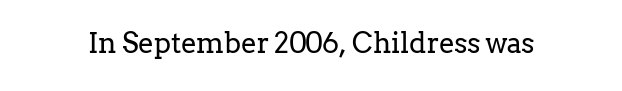
Q: Is the text bold? A: No.
Q: Is the text italic (slanted)? A: No, it is upright.
Q: Is the typeface a serif or a sans-serif typeface? A: Serif.
Q: Is the text underlined? A: No.
Q: Is the spacing between letters normal or unusually wide? A: Normal.
Q: Width (condensed, normal, or wide)? A: Normal.
Q: Stroke contrast? A: Low.
Q: x-height? A: Medium.
Q: Monospaced? A: No.
